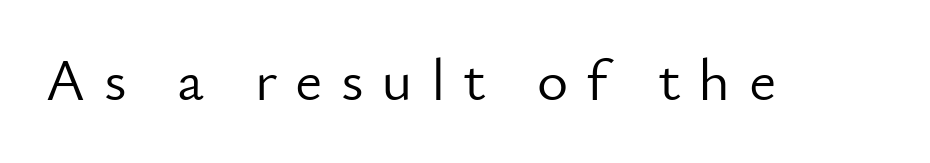
{"serif": "no", "italic": "no", "bold": "no", "weight": "light", "width": "normal", "stroke_contrast": "low", "x_height": "small", "monospaced": "no", "underline": "no", "letter_spacing": "wide", "letter_spacing_em": 0.3, "glyph_px": 60}
